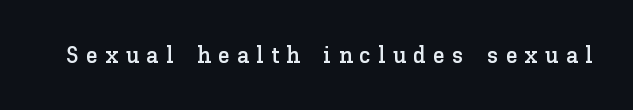
Q: Is the text italic (slanted)? A: No, it is upright.
Q: Is the text underlined? A: No.
Q: Is the spacing between letters normal or unusually wide? A: Unusually wide.
